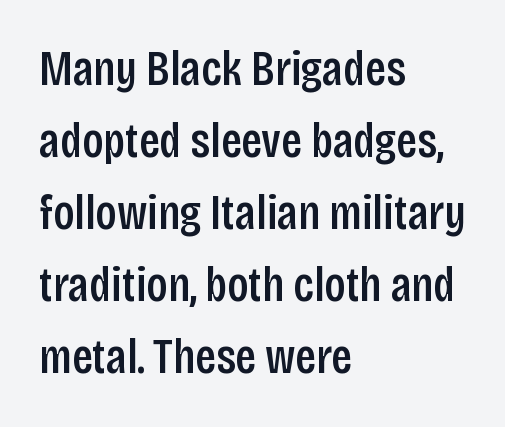
Typeset ragged right — the left edge is the straight one. You could not count columns in this text — the font is proportionally spaced. You can tell from the bare stems that sans-serif type was used. If you measured baseline to baseline, you'd find a middling distance. Semibold letterforms, between regular and bold. Tall strokes in this sample are plumb rather than angled.
